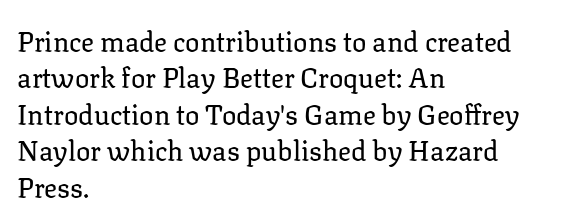
{"italic": "no", "bold": "no", "underline": "no", "align": "left", "line_spacing": "normal", "line_spacing_ratio": 1.35, "letter_spacing": "normal", "letter_spacing_em": 0.0, "glyph_px": 27}
